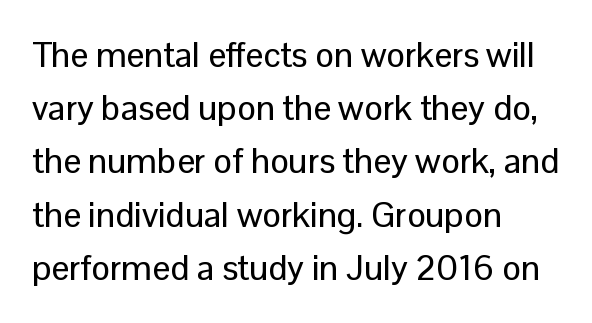
{"serif": "no", "italic": "no", "width": "normal", "stroke_contrast": "low", "x_height": "medium", "monospaced": "no", "underline": "no", "align": "left", "line_spacing": "normal", "line_spacing_ratio": 1.52, "letter_spacing": "normal", "letter_spacing_em": 0.0, "glyph_px": 35}
